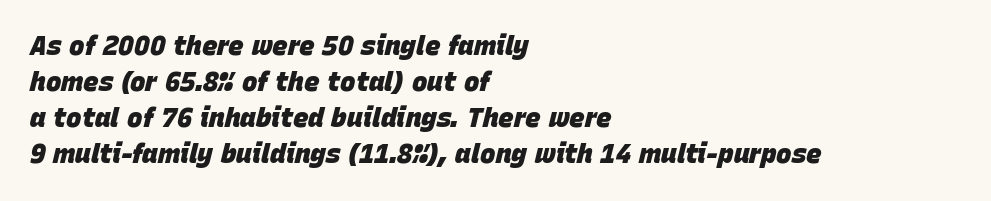
{"italic": "yes", "lean": "right", "slant_degrees": 15, "bold": "yes", "underline": "no", "align": "left", "line_spacing": "normal", "line_spacing_ratio": 1.39, "letter_spacing": "normal", "letter_spacing_em": 0.0, "glyph_px": 26}
